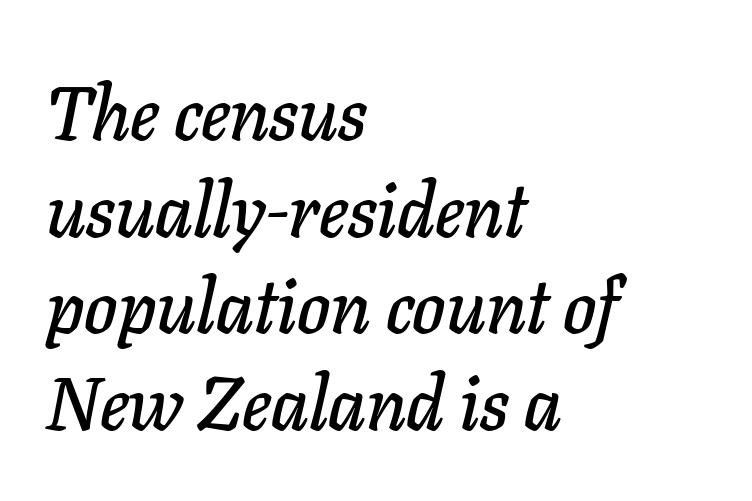
Q: Is the text italic (slanted)? A: Yes, it leans right by about 11 degrees.
Q: Is the text underlined? A: No.
Q: How is the paragraph aligned? A: Left-aligned.
Q: Is the spacing between letters normal or unusually wide? A: Normal.
Q: Is the spacing between lines tight, normal or loose? A: Normal.
Q: Width (condensed, normal, or wide)? A: Normal.
Q: Stroke contrast? A: Low.
Q: x-height? A: Medium.
Q: Monospaced? A: No.
